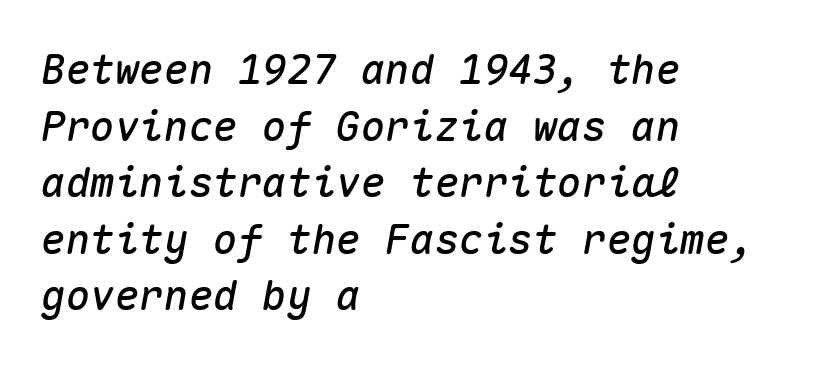
Q: Is the text italic (slanted)? A: Yes, it leans right by about 10 degrees.
Q: Is the text underlined? A: No.
Q: How is the paragraph aligned? A: Left-aligned.
Q: Is the spacing between letters normal or unusually wide? A: Normal.
Q: Is the spacing between lines tight, normal or loose? A: Normal.
Q: Width (condensed, normal, or wide)? A: Normal.
Q: Stroke contrast? A: Medium.
Q: x-height? A: Medium.
Q: Monospaced? A: Yes.
